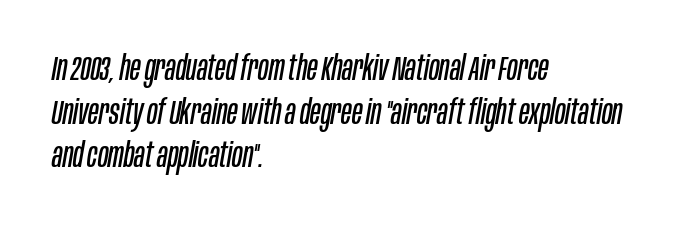
{"italic": "yes", "lean": "right", "slant_degrees": 10, "bold": "no", "weight": "regular", "width": "condensed", "stroke_contrast": "low", "x_height": "large", "monospaced": "no", "underline": "no", "align": "left", "line_spacing": "normal", "line_spacing_ratio": 1.28, "letter_spacing": "normal", "letter_spacing_em": 0.0, "glyph_px": 34}
